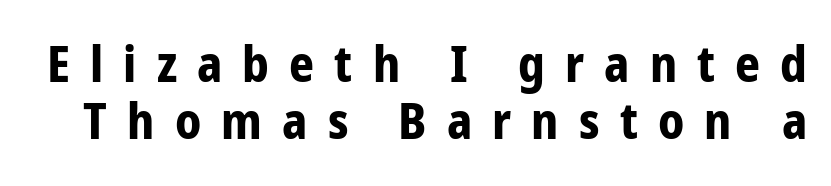
The image shows 49 px bold, condensed sans-serif type, upright; set line spacing 1.16x, unusually wide letter spacing (+0.41 em), not underlined; low stroke contrast and a medium x-height.
